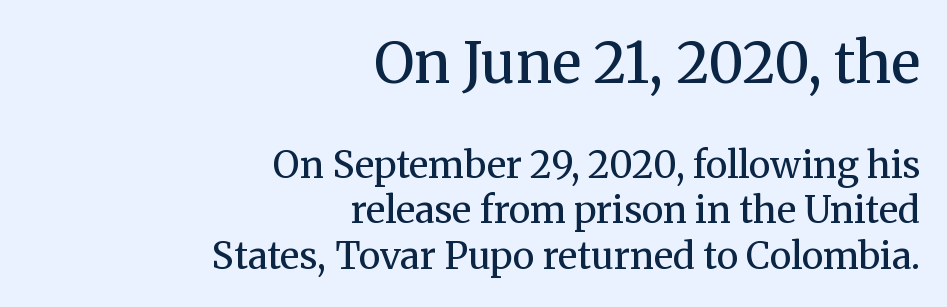
{"serif": "yes", "italic": "no", "bold": "no", "weight": "regular", "width": "normal", "stroke_contrast": "medium", "x_height": "medium", "monospaced": "no", "underline": "no", "align": "right", "line_spacing_ratio": 1.23, "letter_spacing": "normal", "letter_spacing_em": 0.0, "larger_block": "first", "size_ratio": 1.51, "glyph_px": 56}
